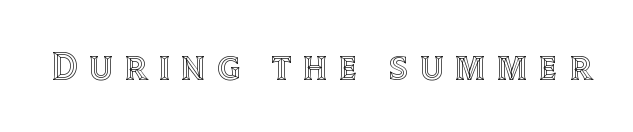
Q: Is the text italic (slanted)? A: No, it is upright.
Q: Is the text underlined? A: No.
Q: Is the spacing between letters normal or unusually wide? A: Unusually wide.
Q: Width (condensed, normal, or wide)? A: Normal.
Q: x-height? A: Large.
Q: Monospaced? A: No.
